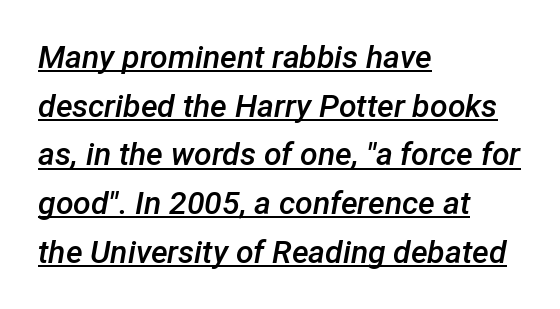
The rag falls on the right side of this text block. Successive baselines arrive at the customary interval. These lines keep a tight, regular rhythm from letter to letter. Every character sits at an angle, as italics do. Like a heading marked for emphasis, these lines bear an underscore. Each letter keeps its own natural width here, so spacing adapts to shape.
